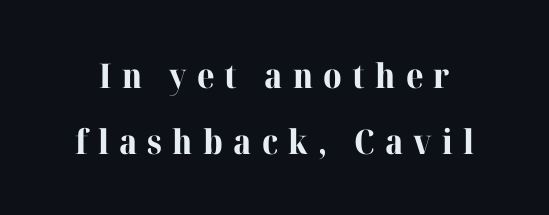
Italic: no, the glyphs are upright roman. Typesetter's note: full bold, strokes at maximum text heaviness. Note: serifs present on the glyphs. Glyph-to-glyph distance is far greater than everyday printed text. Words float on clear page, feet unadorned.
